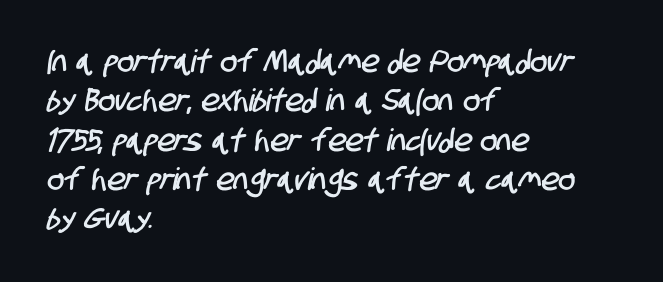
{"serif": "no", "width": "condensed", "stroke_contrast": "low", "x_height": "large", "monospaced": "no", "underline": "no", "align": "left", "line_spacing": "normal", "line_spacing_ratio": 1.27, "letter_spacing": "normal", "letter_spacing_em": 0.0, "glyph_px": 31}
